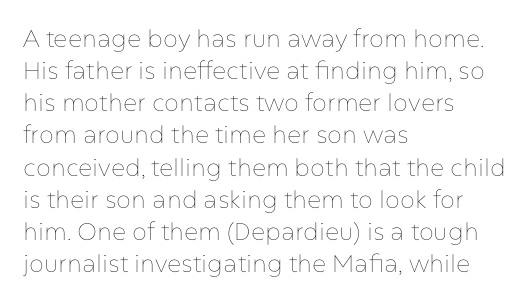
Q: Is the text bold? A: No.
Q: Is the text italic (slanted)? A: No, it is upright.
Q: Is the text underlined? A: No.
Q: How is the paragraph aligned? A: Left-aligned.
Q: Is the spacing between letters normal or unusually wide? A: Normal.
Q: Is the spacing between lines tight, normal or loose? A: Normal.
